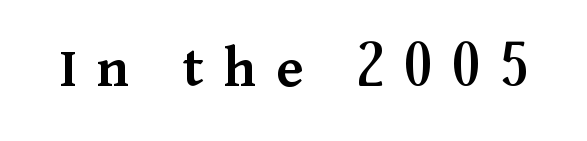
The image shows 60 px semibold serif type, upright; set unusually wide letter spacing (+0.33 em), not underlined; medium stroke contrast and a medium x-height.
